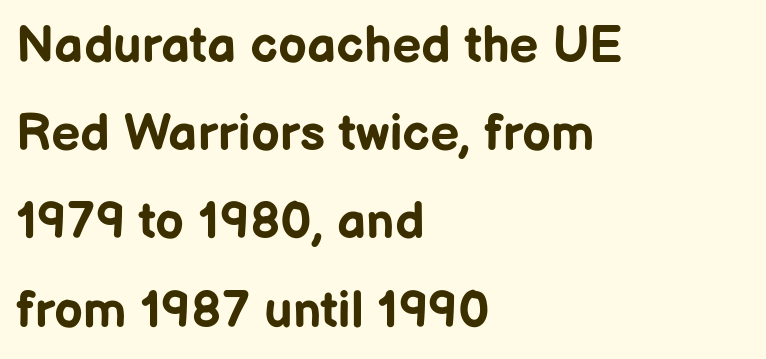
Q: Is the text bold? A: Yes.
Q: Is the text italic (slanted)? A: No, it is upright.
Q: Is the typeface a serif or a sans-serif typeface? A: Sans-serif.
Q: Is the text underlined? A: No.
Q: How is the paragraph aligned? A: Left-aligned.
Q: Is the spacing between letters normal or unusually wide? A: Normal.
Q: Width (condensed, normal, or wide)? A: Normal.
Q: Stroke contrast? A: Low.
Q: x-height? A: Medium.
Q: Monospaced? A: No.
